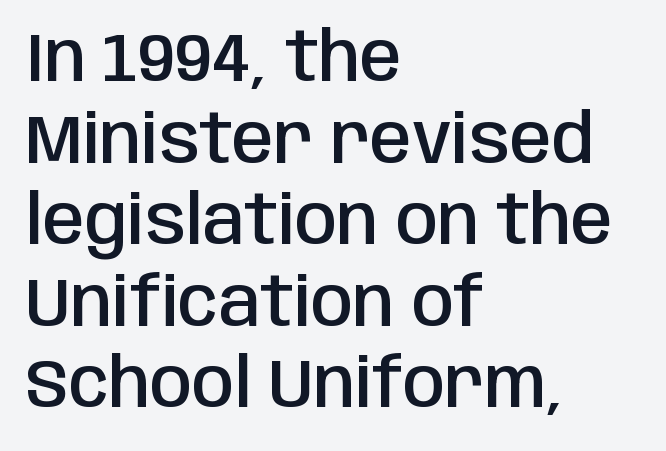
Bold? Not quite — semibold, heavier than regular but stopping short. Each letter keeps its own natural width here, so spacing adapts to shape. Font category for this specimen: sans-serif. The setting favours the left margin, as ordinary paragraphs usually do.
